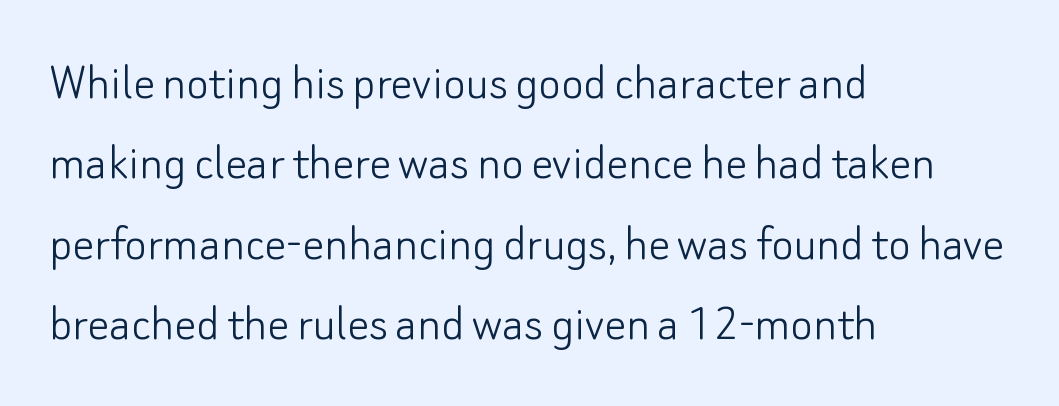
{"serif": "no", "italic": "no", "bold": "no", "weight": "light", "width": "normal", "stroke_contrast": "low", "x_height": "small", "monospaced": "no", "underline": "no", "align": "left", "line_spacing": "normal", "line_spacing_ratio": 1.49, "letter_spacing": "normal", "letter_spacing_em": 0.0, "glyph_px": 54}
